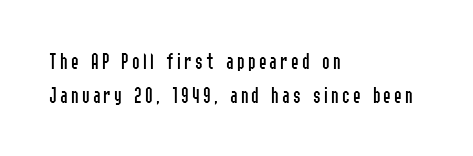
The font's upright variant was chosen for this text. Horizontal alignment here is leftward, the default for most running prose. These lines sit exactly where default settings would place them. The face looks like a standard text weight, possibly lighter. Each row of text sits above clean, open space.
